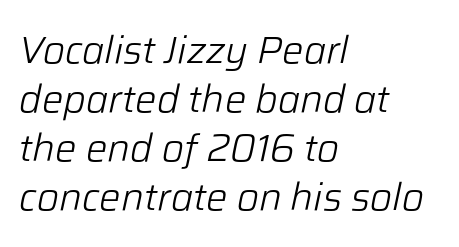
Leading: standard. Weight: not bold — regular or lighter. Type without underlining. The line texture is even and compact thanks to regular tracking.
